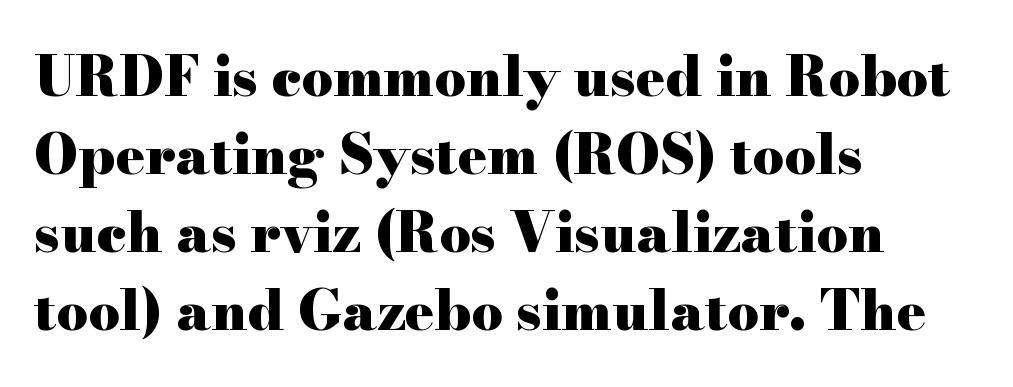
Examine the stroke ends and you'll spot serifs. The gap between lines stays unmarked. These lines are rendered in a variable-pitch font. Is the type bold? Yes — the strokes are clearly thick and heavy. This sample keeps an unexceptional amount of space between lines. These lines are set flush left with a ragged right edge.
